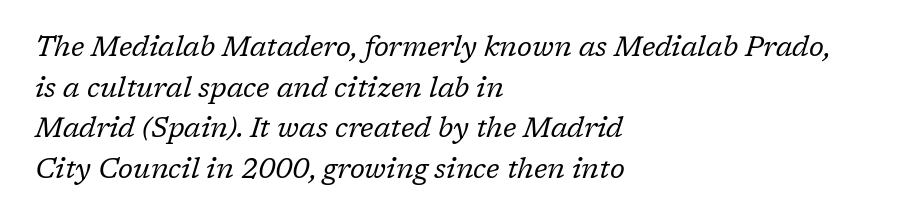
The image shows 28 px regular-weight serif type, italic (leaning right); set left-aligned, normal line spacing (1.45x), normal letter spacing, not underlined; low stroke contrast and a medium x-height.
